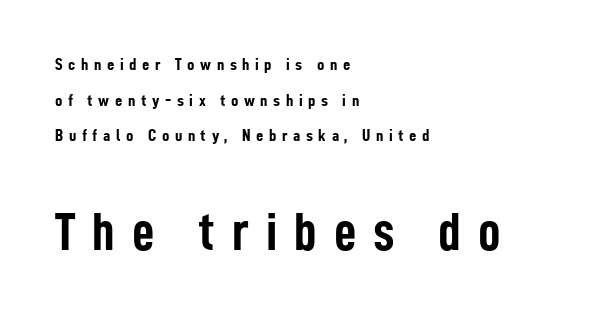
Q: Is the text bold? A: Yes.
Q: Is the text italic (slanted)? A: No, it is upright.
Q: Is the typeface a serif or a sans-serif typeface? A: Sans-serif.
Q: Is the text underlined? A: No.
Q: How is the paragraph aligned? A: Left-aligned.
Q: Is the spacing between letters normal or unusually wide? A: Unusually wide.
Q: Is the spacing between lines tight, normal or loose? A: Loose.
Q: Which block of text is set in a larger size, the first (top) or the second (bottom)? A: The second (bottom) one.
Q: Width (condensed, normal, or wide)? A: Condensed.
Q: Stroke contrast? A: Low.
Q: x-height? A: Medium.
Q: Monospaced? A: No.
